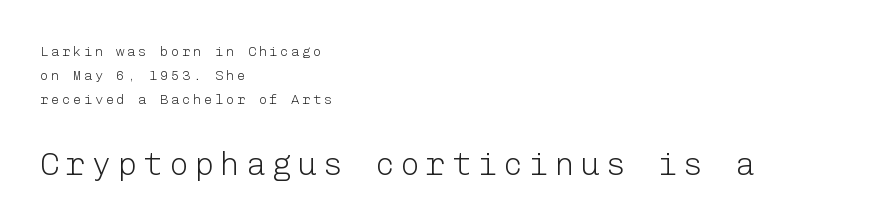
Q: Is the text bold? A: No.
Q: Is the text italic (slanted)? A: No, it is upright.
Q: Is the typeface a serif or a sans-serif typeface? A: Sans-serif.
Q: Is the text underlined? A: No.
Q: How is the paragraph aligned? A: Left-aligned.
Q: Is the spacing between lines tight, normal or loose? A: Normal.
Q: Which block of text is set in a larger size, the first (top) or the second (bottom)? A: The second (bottom) one.
Q: Width (condensed, normal, or wide)? A: Normal.
Q: Stroke contrast? A: Low.
Q: x-height? A: Medium.
